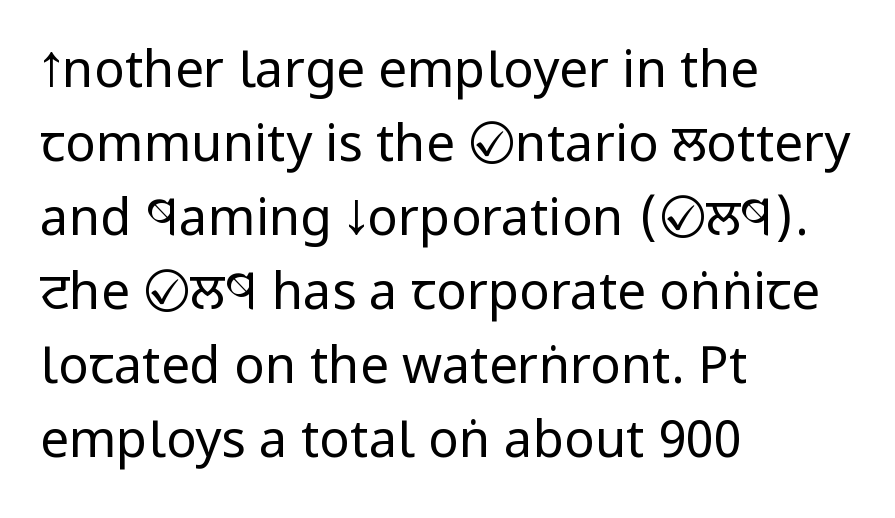
Q: Is the text bold? A: No.
Q: Is the text italic (slanted)? A: No, it is upright.
Q: Is the typeface a serif or a sans-serif typeface? A: Sans-serif.
Q: Is the text underlined? A: No.
Q: How is the paragraph aligned? A: Left-aligned.
Q: Is the spacing between letters normal or unusually wide? A: Normal.
Q: Is the spacing between lines tight, normal or loose? A: Normal.
Q: Width (condensed, normal, or wide)? A: Condensed.
Q: Stroke contrast? A: Low.
Q: x-height? A: Large.
Q: Monospaced? A: No.
